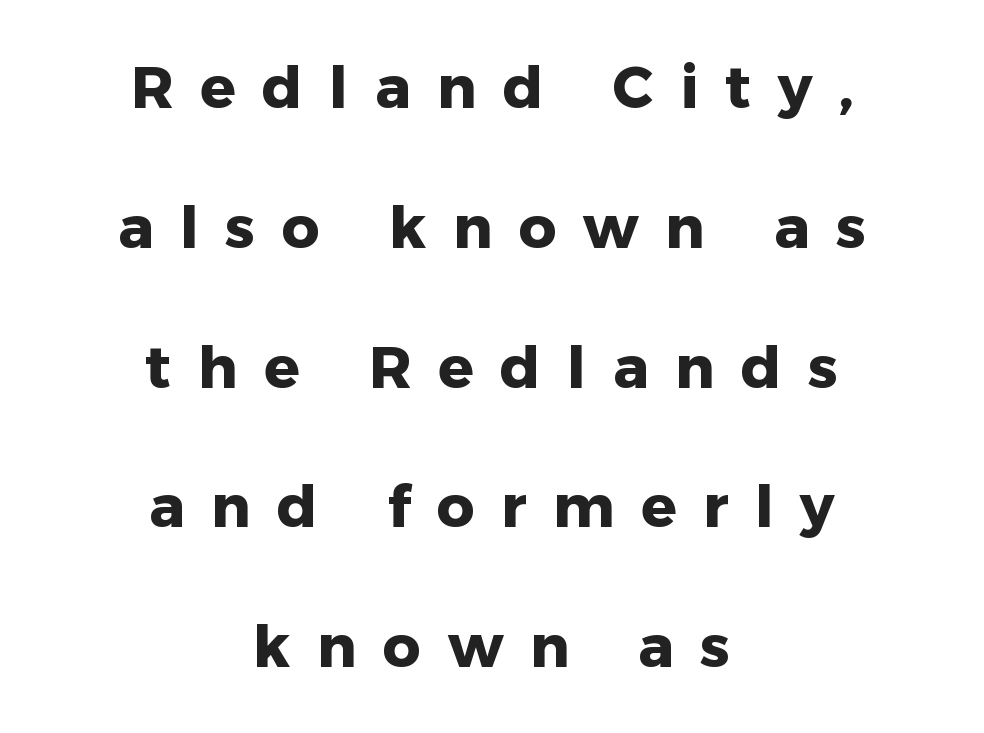
Q: Is the text bold? A: Yes.
Q: Is the text italic (slanted)? A: No, it is upright.
Q: Is the typeface a serif or a sans-serif typeface? A: Sans-serif.
Q: Is the text underlined? A: No.
Q: How is the paragraph aligned? A: Centered.
Q: Is the spacing between letters normal or unusually wide? A: Unusually wide.
Q: Is the spacing between lines tight, normal or loose? A: Loose.
Q: Width (condensed, normal, or wide)? A: Normal.
Q: Stroke contrast? A: Low.
Q: x-height? A: Medium.
Q: Monospaced? A: No.
